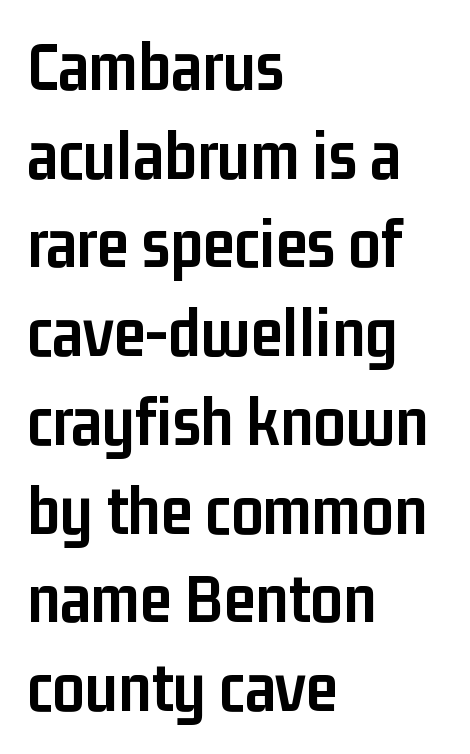
{"serif": "no", "italic": "no", "bold": "yes", "weight": "semibold", "width": "condensed", "stroke_contrast": "low", "x_height": "medium", "monospaced": "no", "underline": "no", "align": "left", "line_spacing": "normal", "line_spacing_ratio": 1.25, "letter_spacing": "normal", "letter_spacing_em": 0.0, "glyph_px": 71}
